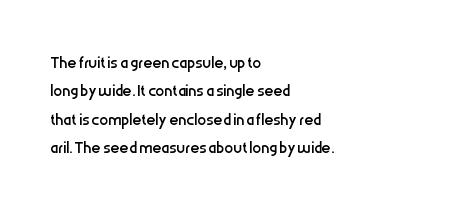
Q: Is the text bold? A: No.
Q: Is the text italic (slanted)? A: No, it is upright.
Q: Is the text underlined? A: No.
Q: How is the paragraph aligned? A: Left-aligned.
Q: Is the spacing between letters normal or unusually wide? A: Normal.
Q: Is the spacing between lines tight, normal or loose? A: Normal.
